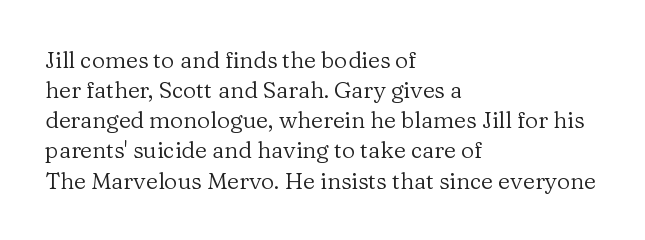
Teacher's note: observe the even left margin — that is flush-left alignment. Does extra space separate the letters? No, they use regular spacing. In terms of posture, this sample is upright. The glyphs are unaccompanied by any horizontal stroke below them. The lines sit at an ordinary, default distance from one another.
